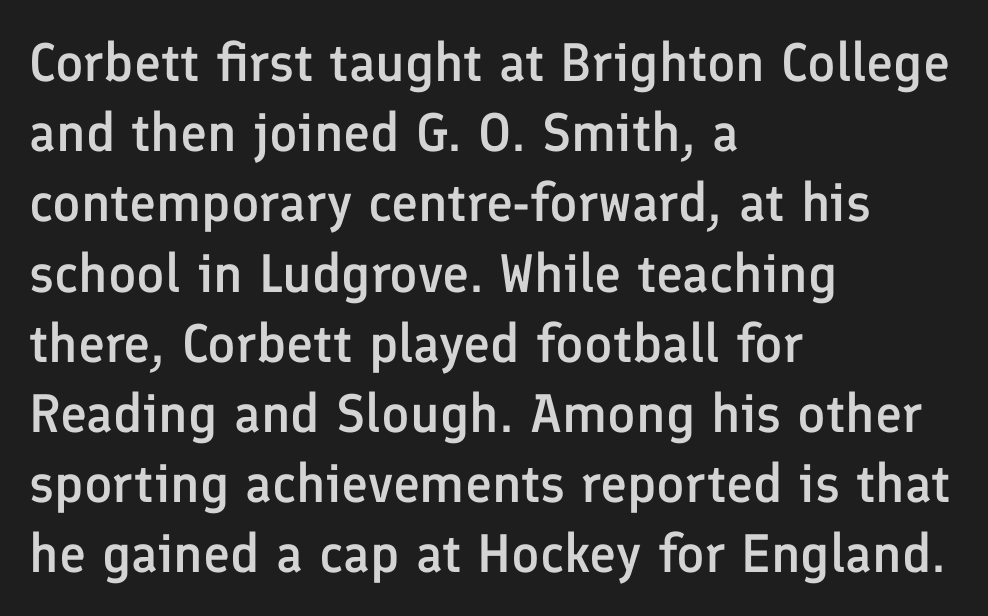
Q: Is the text bold? A: Semi-bold.
Q: Is the text italic (slanted)? A: No, it is upright.
Q: Is the typeface a serif or a sans-serif typeface? A: Sans-serif.
Q: Is the text underlined? A: No.
Q: How is the paragraph aligned? A: Left-aligned.
Q: Is the spacing between letters normal or unusually wide? A: Normal.
Q: Is the spacing between lines tight, normal or loose? A: Normal.
Q: Width (condensed, normal, or wide)? A: Normal.
Q: Stroke contrast? A: Low.
Q: x-height? A: Medium.
Q: Monospaced? A: No.
